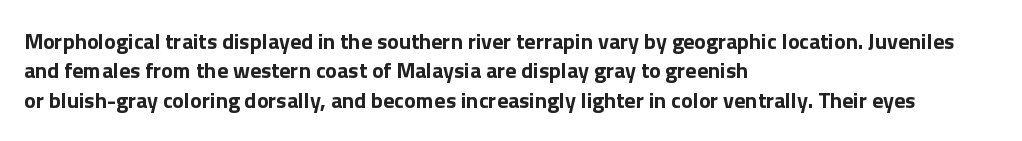
Every character sits straight up, as roman type does. Visually the block forms a straight wall on the left and a jagged coastline on the right. I'd describe the lettering as bold — thick and assertive. Unmarked baselines from the first word to the last.
